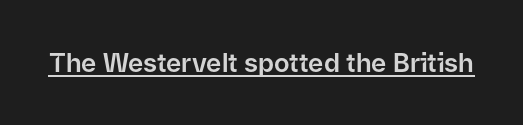
The image shows 26 px text type, upright; set normal letter spacing, underlined.
